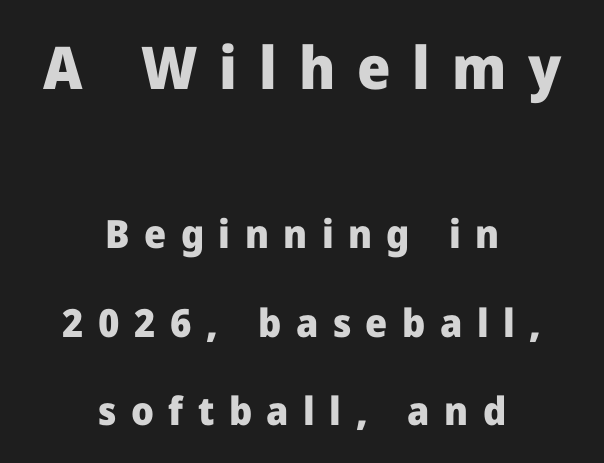
The image shows 59 px heavy sans-serif type, upright; set centered, loose line spacing (2.27x), unusually wide letter spacing (+0.37 em), not underlined; the first (top) block is 1.51x larger; low stroke contrast and a medium x-height.
